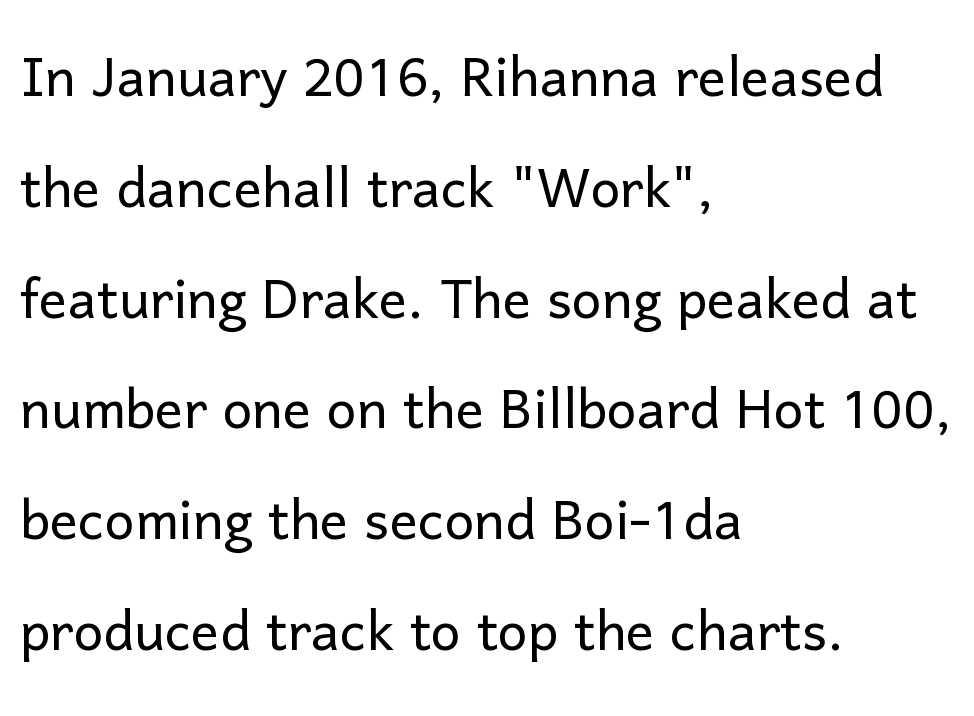
{"serif": "no", "italic": "no", "bold": "no", "weight": "light", "width": "normal", "stroke_contrast": "low", "x_height": "medium", "monospaced": "no", "underline": "no", "align": "left", "line_spacing": "normal", "line_spacing_ratio": 1.56, "letter_spacing": "normal", "letter_spacing_em": 0.0, "glyph_px": 71}
